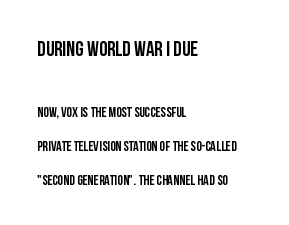
The image shows 21 px bold type, upright; set left-aligned, loose line spacing (2.41x), normal letter spacing, not underlined; the first (top) block is 1.5x larger.
